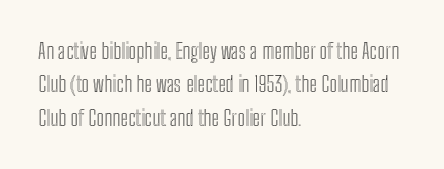
The image shows 21 px text type, upright; set left-aligned, normal line spacing (1.59x), normal letter spacing, not underlined.
